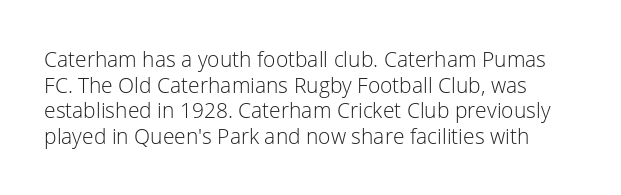
The image shows 21 px text type, upright; set line spacing 1.22x, normal letter spacing, not underlined.
